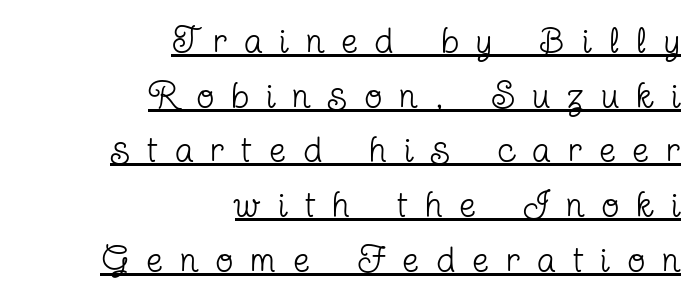
The image shows 36 px regular-weight, condensed serif type, upright; set right-aligned, normal line spacing (1.52x), unusually wide letter spacing (+0.5 em), underlined; low stroke contrast and a medium x-height.
